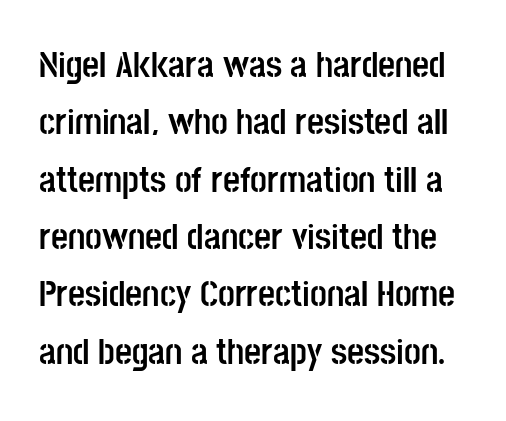
The image shows 37 px semibold, condensed sans-serif type, upright; set normal line spacing (1.55x), normal letter spacing, not underlined; low stroke contrast and a large x-height.
